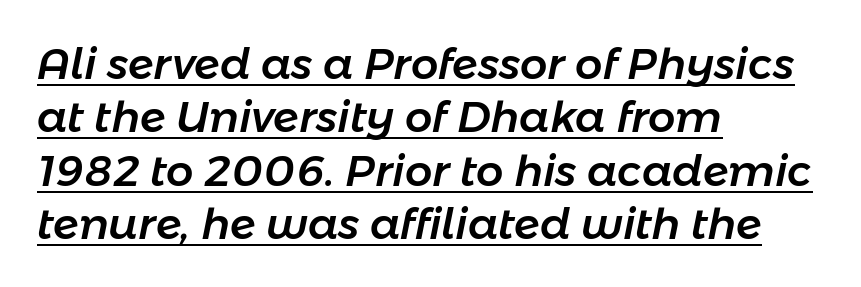
{"italic": "yes", "lean": "right", "slant_degrees": 11, "width": "normal", "stroke_contrast": "low", "x_height": "medium", "monospaced": "no", "underline": "yes", "align": "left", "line_spacing_ratio": 1.24, "letter_spacing": "normal", "letter_spacing_em": 0.0, "glyph_px": 43}
